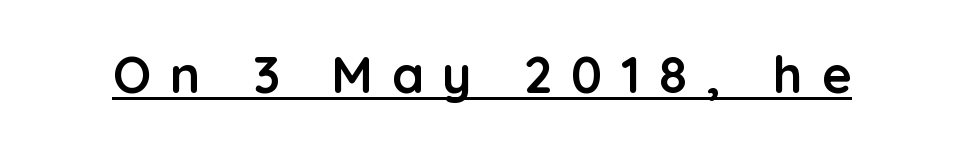
{"serif": "no", "italic": "no", "bold": "yes", "weight": "semibold", "width": "normal", "stroke_contrast": "low", "x_height": "medium", "monospaced": "no", "underline": "yes", "letter_spacing": "wide", "letter_spacing_em": 0.37, "glyph_px": 51}
